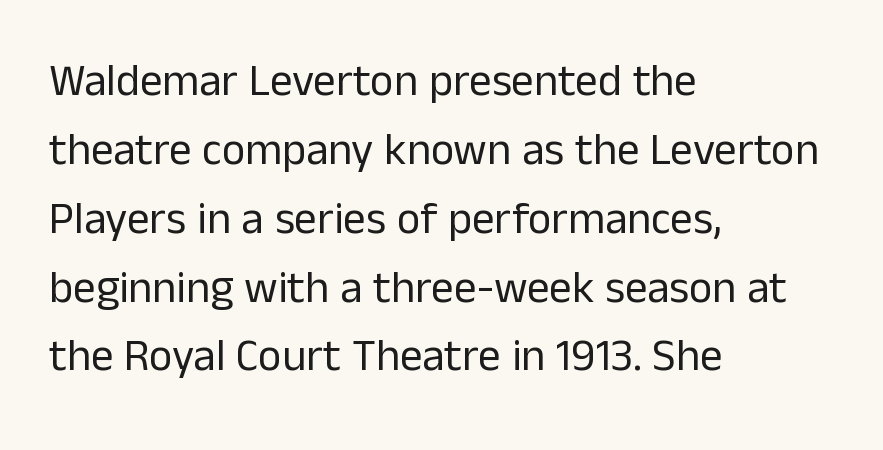
Type without underlining. These lines are rendered in a variable-pitch font. Reading down the column, the eye jumps a familiar distance to each next line. Caption: multi-line text, flush left, ragged right.
